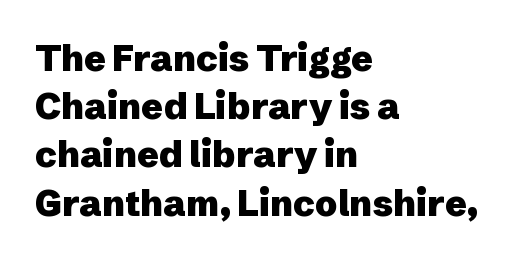
The image shows 36 px heavy sans-serif type, upright; set left-aligned, normal line spacing (1.34x), normal letter spacing, not underlined; low stroke contrast and a medium x-height.
